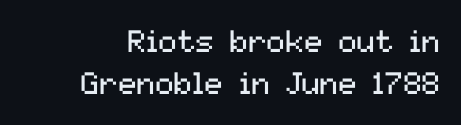
{"serif": "no", "italic": "no", "bold": "no", "weight": "regular", "width": "normal", "stroke_contrast": "medium", "x_height": "medium", "monospaced": "no", "underline": "no", "line_spacing": "normal", "line_spacing_ratio": 1.35, "letter_spacing": "normal", "letter_spacing_em": 0.0, "glyph_px": 31}
